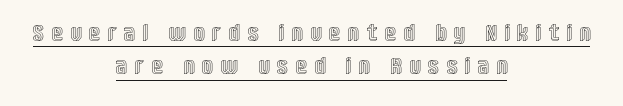
{"italic": "no", "underline": "yes", "align": "center", "line_spacing": "normal", "line_spacing_ratio": 1.45, "letter_spacing": "wide", "letter_spacing_em": 0.38, "glyph_px": 23}
